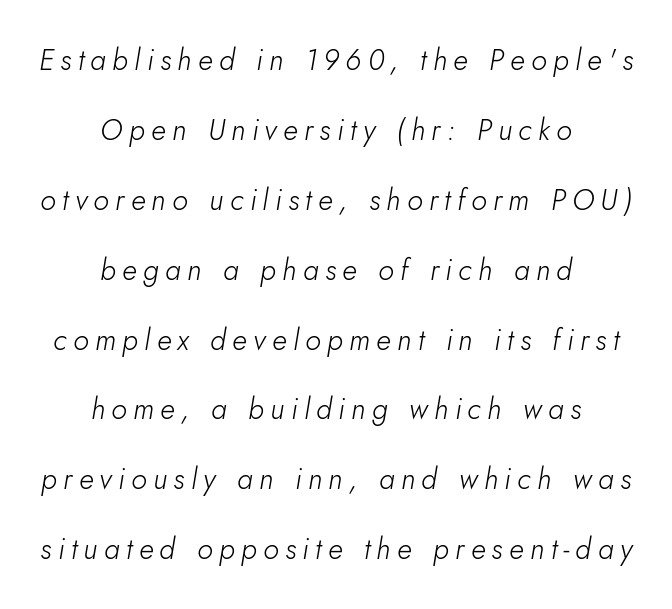
Q: Is the text bold? A: No.
Q: Is the text italic (slanted)? A: Yes, it leans right by about 5 degrees.
Q: Is the text underlined? A: No.
Q: How is the paragraph aligned? A: Centered.
Q: Is the spacing between letters normal or unusually wide? A: Unusually wide.
Q: Is the spacing between lines tight, normal or loose? A: Loose.
Q: Width (condensed, normal, or wide)? A: Normal.
Q: Stroke contrast? A: Low.
Q: x-height? A: Small.
Q: Monospaced? A: No.
